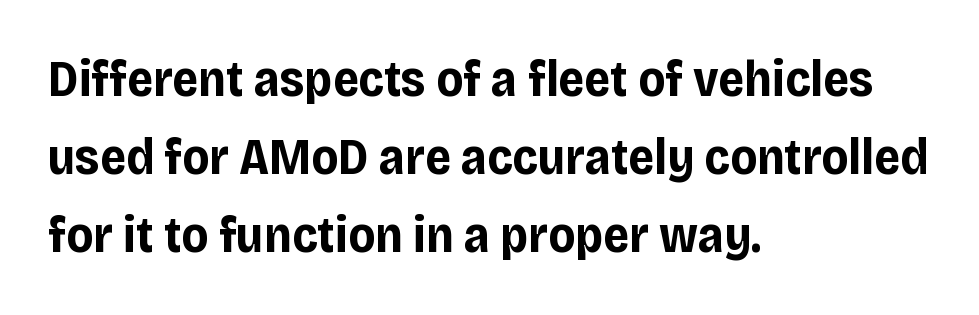
The image shows 51 px bold sans-serif type, upright; set left-aligned, normal line spacing (1.53x), normal letter spacing, not underlined; low stroke contrast and a large x-height.
